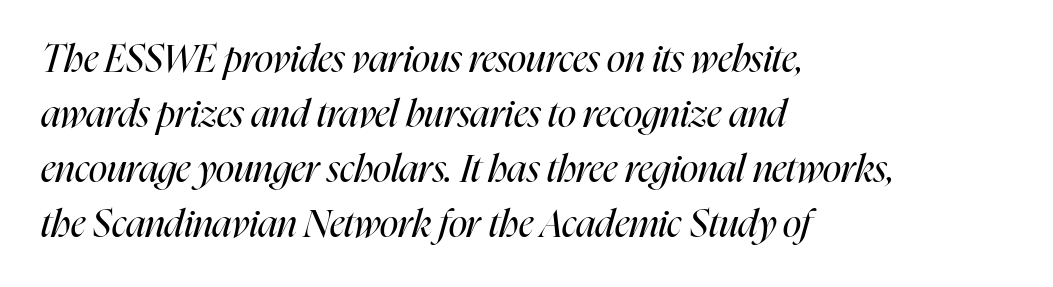
Q: Is the text bold? A: No.
Q: Is the text italic (slanted)? A: Yes, it leans right by about 16 degrees.
Q: Is the text underlined? A: No.
Q: How is the paragraph aligned? A: Left-aligned.
Q: Is the spacing between letters normal or unusually wide? A: Normal.
Q: Is the spacing between lines tight, normal or loose? A: Normal.
Q: Width (condensed, normal, or wide)? A: Condensed.
Q: Stroke contrast? A: High.
Q: x-height? A: Medium.
Q: Monospaced? A: No.
